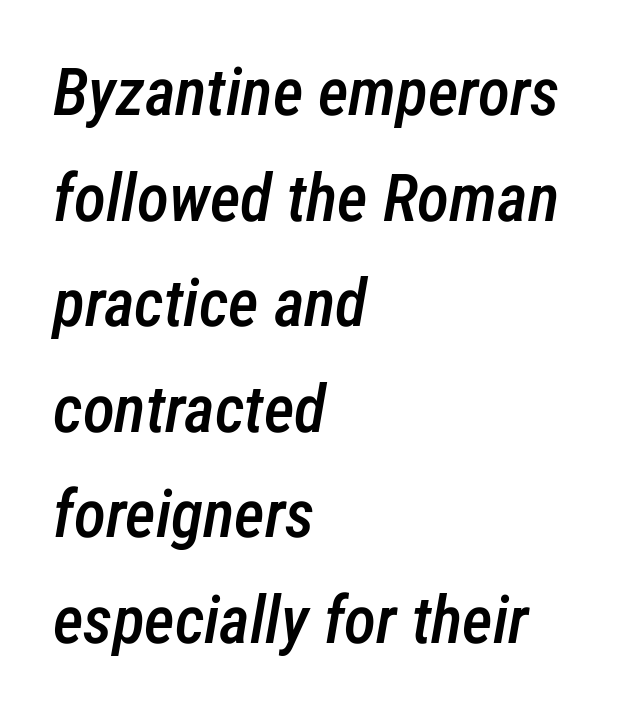
Typeset ragged right — the left edge is the straight one. You could not count columns in this text — the font is proportionally spaced. A typesetter would call this leading conventional body-copy spacing. Between one letter and the next there's only the usual sliver of space. Letters rest on an invisible, unmarked baseline.
